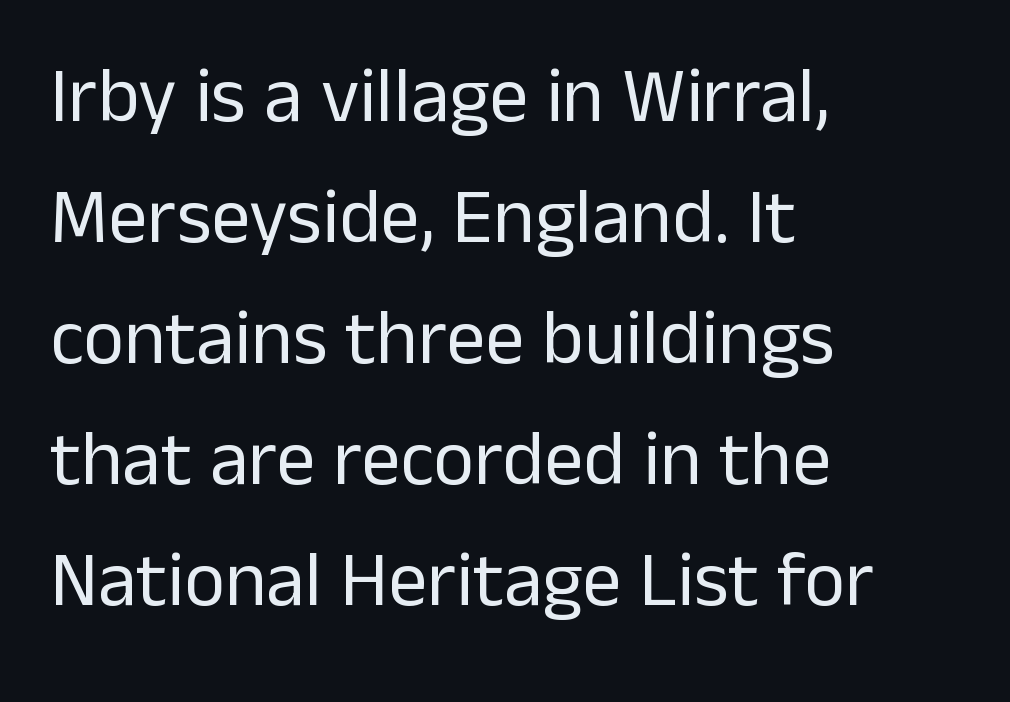
The image shows 78 px regular-weight sans-serif type, upright; set left-aligned, normal line spacing (1.55x), normal letter spacing, not underlined; low stroke contrast and a medium x-height.
